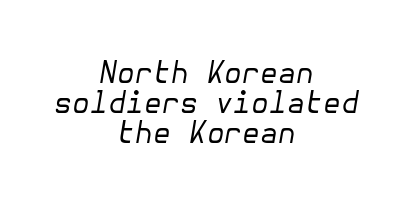
Vertical stems look standard width or narrower in stroke. If you folded the block vertically in half, each line would mirror itself in length. Honestly, there is no underline to notice here at all. Quick note: italic.
